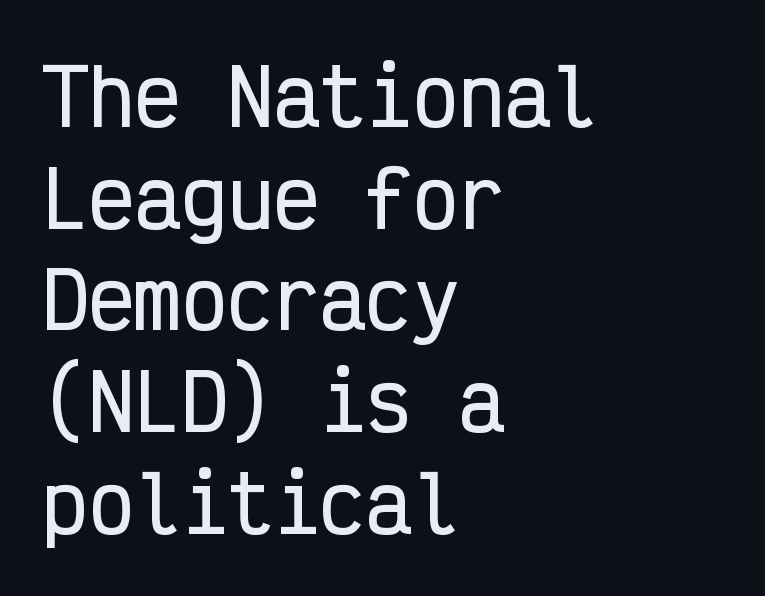
Q: Is the text italic (slanted)? A: No, it is upright.
Q: Is the typeface a serif or a sans-serif typeface? A: Sans-serif.
Q: Is the text underlined? A: No.
Q: How is the paragraph aligned? A: Left-aligned.
Q: Is the spacing between letters normal or unusually wide? A: Normal.
Q: Is the spacing between lines tight, normal or loose? A: Normal.
Q: Width (condensed, normal, or wide)? A: Condensed.
Q: Stroke contrast? A: Low.
Q: x-height? A: Medium.
Q: Monospaced? A: Yes.
